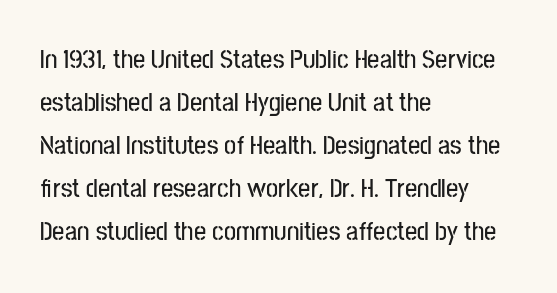
{"italic": "no", "underline": "no", "align": "left", "line_spacing": "normal", "line_spacing_ratio": 1.59, "letter_spacing": "normal", "letter_spacing_em": 0.0, "glyph_px": 27}
